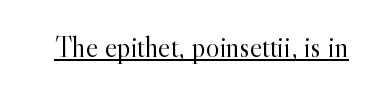
Q: Is the text bold? A: No.
Q: Is the text italic (slanted)? A: No, it is upright.
Q: Is the typeface a serif or a sans-serif typeface? A: Serif.
Q: Is the text underlined? A: Yes.
Q: Is the spacing between letters normal or unusually wide? A: Normal.
Q: Width (condensed, normal, or wide)? A: Normal.
Q: x-height? A: Small.
Q: Monospaced? A: No.
